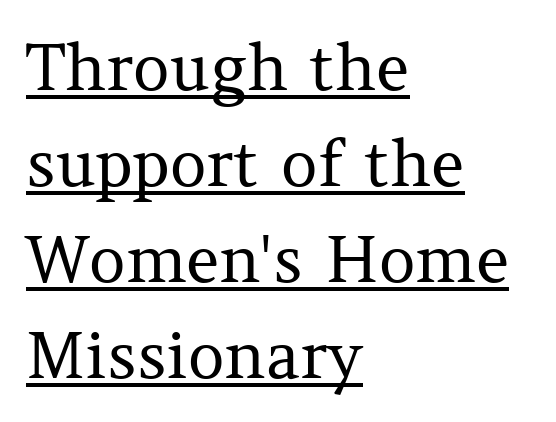
Q: Is the text bold? A: No.
Q: Is the text italic (slanted)? A: No, it is upright.
Q: Is the typeface a serif or a sans-serif typeface? A: Serif.
Q: Is the text underlined? A: Yes.
Q: How is the paragraph aligned? A: Left-aligned.
Q: Is the spacing between letters normal or unusually wide? A: Normal.
Q: Is the spacing between lines tight, normal or loose? A: Normal.
Q: Width (condensed, normal, or wide)? A: Normal.
Q: Stroke contrast? A: Medium.
Q: x-height? A: Medium.
Q: Monospaced? A: No.
